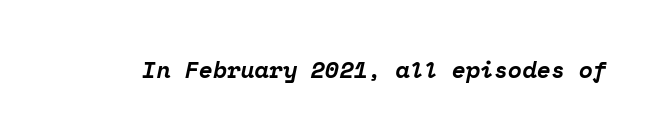
Would a proofreader flag this as italicized? Yes. The glyphs are unaccompanied by any horizontal stroke below them. Observe the ordinary spacing: letters are neighbours, not strangers. Chunky letters — that's bold for sure.
